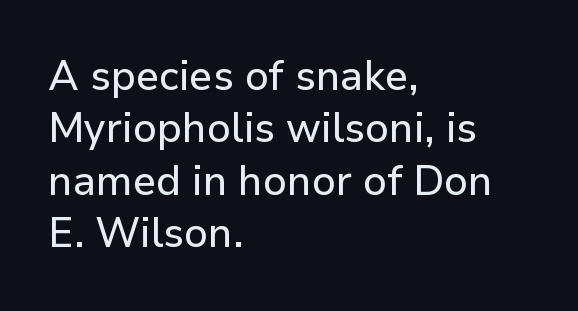
Q: Is the text italic (slanted)? A: No, it is upright.
Q: Is the typeface a serif or a sans-serif typeface? A: Sans-serif.
Q: Is the text underlined? A: No.
Q: How is the paragraph aligned? A: Left-aligned.
Q: Is the spacing between letters normal or unusually wide? A: Normal.
Q: Is the spacing between lines tight, normal or loose? A: Normal.
Q: Width (condensed, normal, or wide)? A: Normal.
Q: Stroke contrast? A: Low.
Q: x-height? A: Medium.
Q: Monospaced? A: No.
